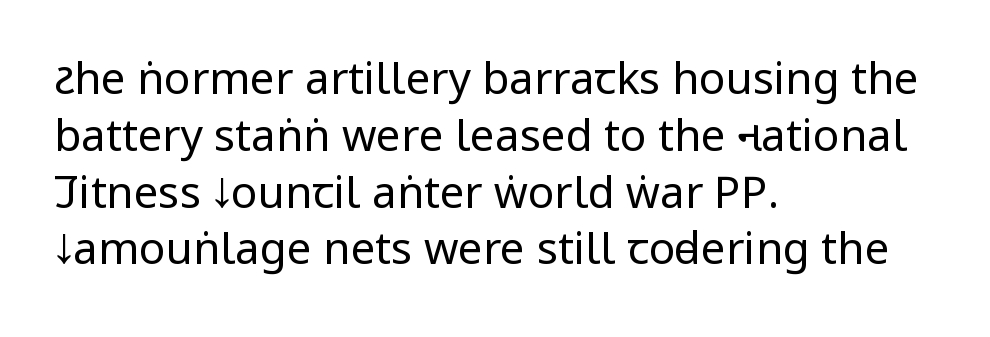
Q: Is the text bold? A: No.
Q: Is the text italic (slanted)? A: No, it is upright.
Q: Is the typeface a serif or a sans-serif typeface? A: Sans-serif.
Q: Is the text underlined? A: No.
Q: How is the paragraph aligned? A: Left-aligned.
Q: Is the spacing between letters normal or unusually wide? A: Normal.
Q: Is the spacing between lines tight, normal or loose? A: Normal.
Q: Width (condensed, normal, or wide)? A: Condensed.
Q: Stroke contrast? A: Low.
Q: x-height? A: Large.
Q: Monospaced? A: No.
